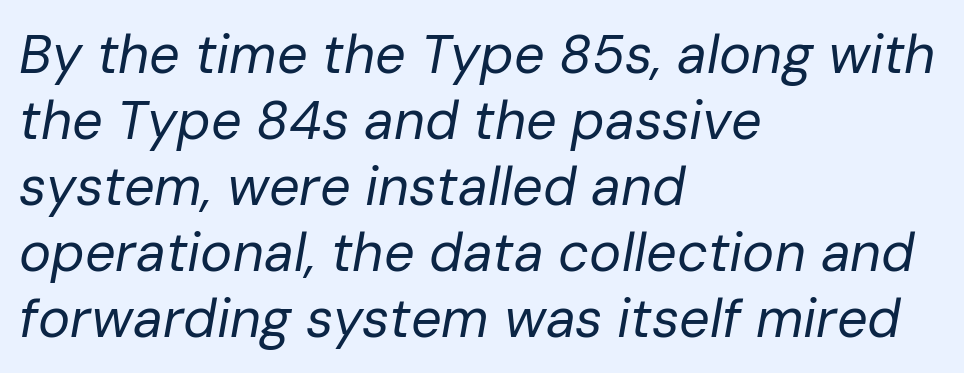
Q: Is the text bold? A: No.
Q: Is the text italic (slanted)? A: Yes, it leans right by about 10 degrees.
Q: Is the text underlined? A: No.
Q: How is the paragraph aligned? A: Left-aligned.
Q: Is the spacing between letters normal or unusually wide? A: Normal.
Q: Width (condensed, normal, or wide)? A: Normal.
Q: Stroke contrast? A: Low.
Q: x-height? A: Medium.
Q: Monospaced? A: No.
